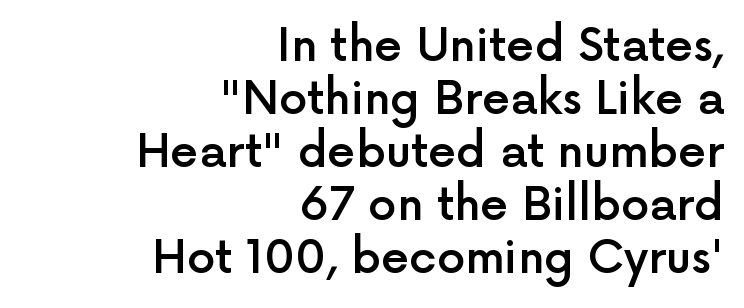
The image shows 45 px semibold sans-serif type, upright; set right-aligned, line spacing 1.18x, normal letter spacing, not underlined; a medium x-height.
